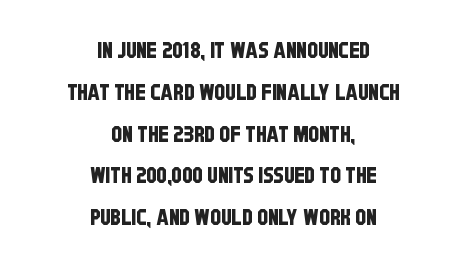
{"underline": "no", "align": "center", "line_spacing": "loose", "line_spacing_ratio": 1.9, "letter_spacing": "normal", "letter_spacing_em": 0.0, "glyph_px": 22}
